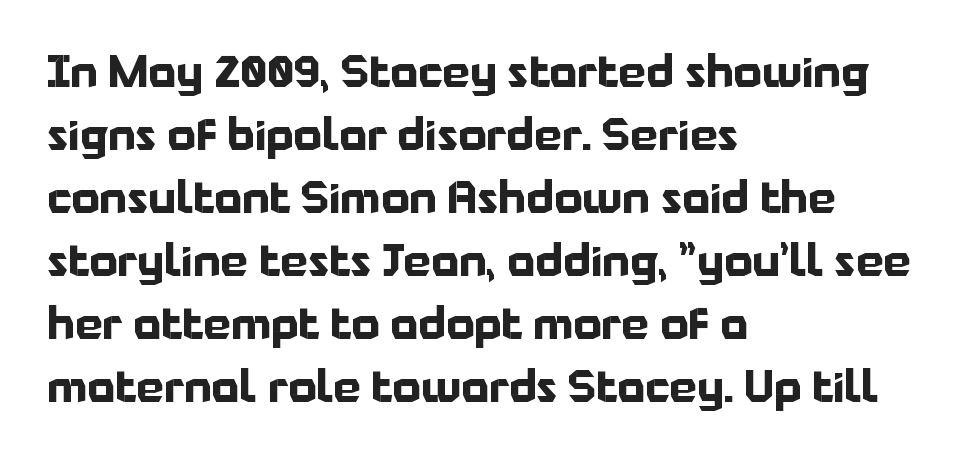
The image shows 44 px bold sans-serif type, upright; set left-aligned, normal line spacing (1.43x), normal letter spacing, not underlined; low stroke contrast and a medium x-height.
